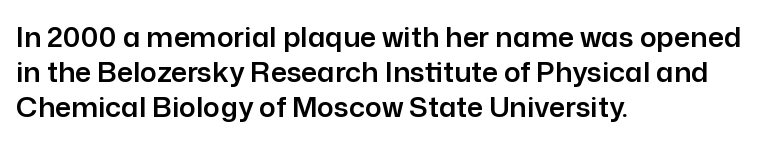
{"serif": "no", "italic": "no", "width": "normal", "stroke_contrast": "low", "x_height": "medium", "monospaced": "no", "underline": "no", "align": "left", "line_spacing": "normal", "line_spacing_ratio": 1.25, "letter_spacing": "normal", "letter_spacing_em": 0.0, "glyph_px": 28}
